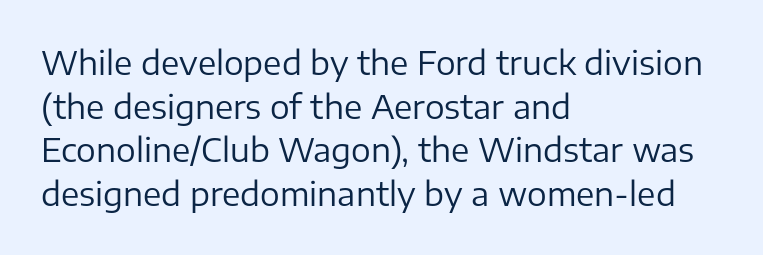
You could not count columns in this text — the font is proportionally spaced. These lines are set flush left with a ragged right edge. Ascenders rise straight up at ninety degrees. The passage shown stacks its lines at a standard gap. Bare-footed words on every line. Words appear dense and cohesive because spacing is normal.
